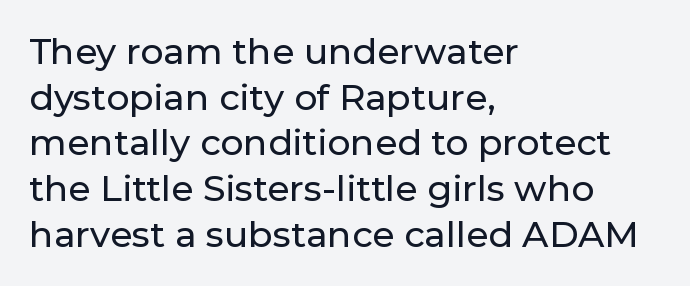
{"serif": "no", "italic": "no", "width": "normal", "stroke_contrast": "low", "x_height": "medium", "monospaced": "no", "underline": "no", "align": "left", "line_spacing": "normal", "line_spacing_ratio": 1.27, "letter_spacing": "normal", "letter_spacing_em": 0.0, "glyph_px": 36}
